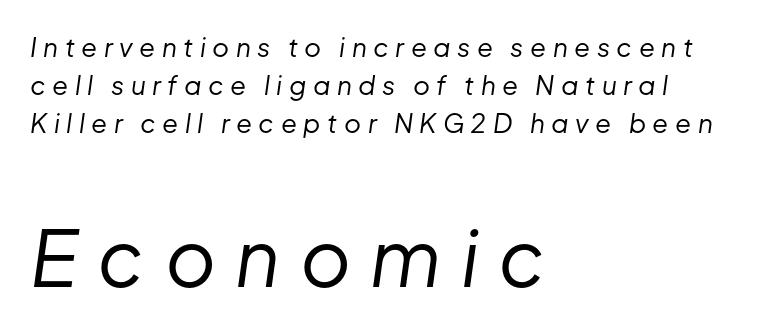
Q: Is the text bold? A: No.
Q: Is the text italic (slanted)? A: Yes, it leans right by about 8 degrees.
Q: Is the text underlined? A: No.
Q: How is the paragraph aligned? A: Left-aligned.
Q: Is the spacing between letters normal or unusually wide? A: Unusually wide.
Q: Is the spacing between lines tight, normal or loose? A: Normal.
Q: Which block of text is set in a larger size, the first (top) or the second (bottom)? A: The second (bottom) one.
Q: Width (condensed, normal, or wide)? A: Normal.
Q: Stroke contrast? A: Low.
Q: x-height? A: Medium.
Q: Monospaced? A: No.
